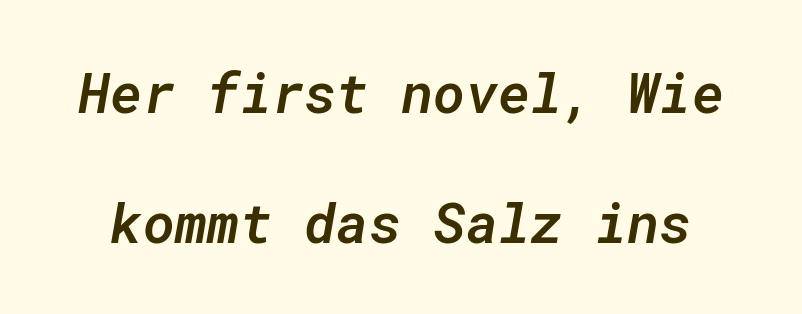
The image shows 55 px semibold type, italic (leaning right), monospaced; set loose line spacing (2.37x), normal letter spacing, not underlined; low stroke contrast and a medium x-height.
